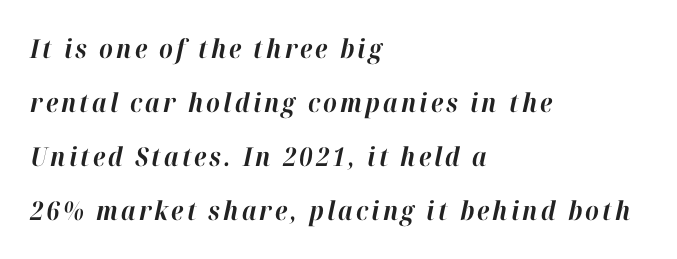
Lines of text with bare space underneath. The lines are spread far apart with generous leading. The passage is arranged the way most books set body copy — flush left. In terms of posture, this sample is oblique. This is heavy type, rendered in bold.
